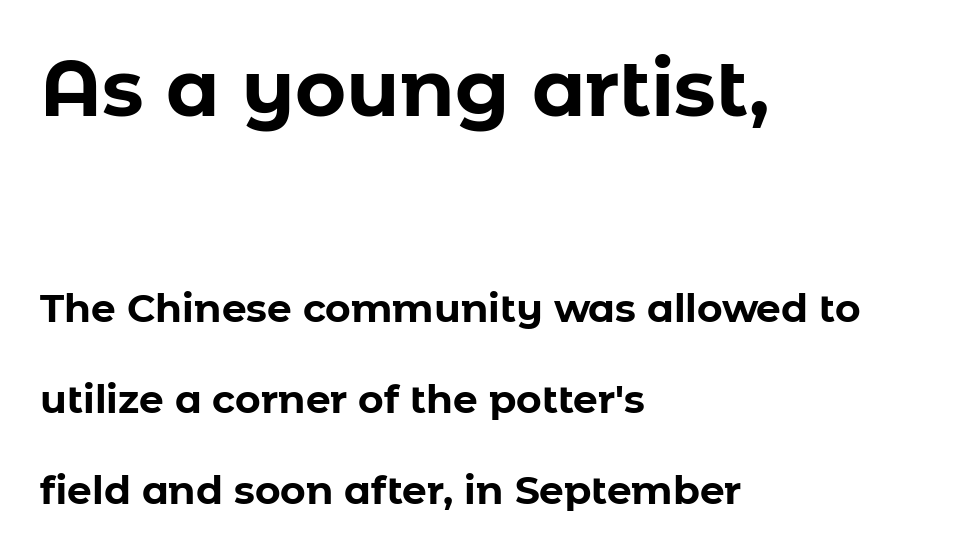
Q: Is the text bold? A: Yes.
Q: Is the text italic (slanted)? A: No, it is upright.
Q: Is the typeface a serif or a sans-serif typeface? A: Sans-serif.
Q: Is the text underlined? A: No.
Q: How is the paragraph aligned? A: Left-aligned.
Q: Is the spacing between letters normal or unusually wide? A: Normal.
Q: Is the spacing between lines tight, normal or loose? A: Loose.
Q: Which block of text is set in a larger size, the first (top) or the second (bottom)? A: The first (top) one.
Q: Width (condensed, normal, or wide)? A: Normal.
Q: Stroke contrast? A: Low.
Q: x-height? A: Medium.
Q: Monospaced? A: No.
